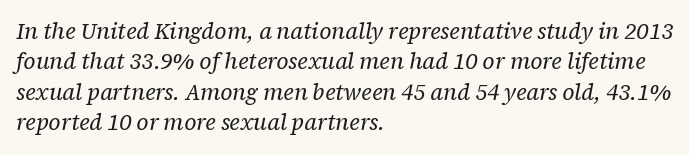
{"italic": "yes", "lean": "right", "slant_degrees": 12, "bold": "no", "underline": "no", "align": "left", "line_spacing": "normal", "line_spacing_ratio": 1.38, "letter_spacing": "normal", "letter_spacing_em": 0.0, "glyph_px": 22}
